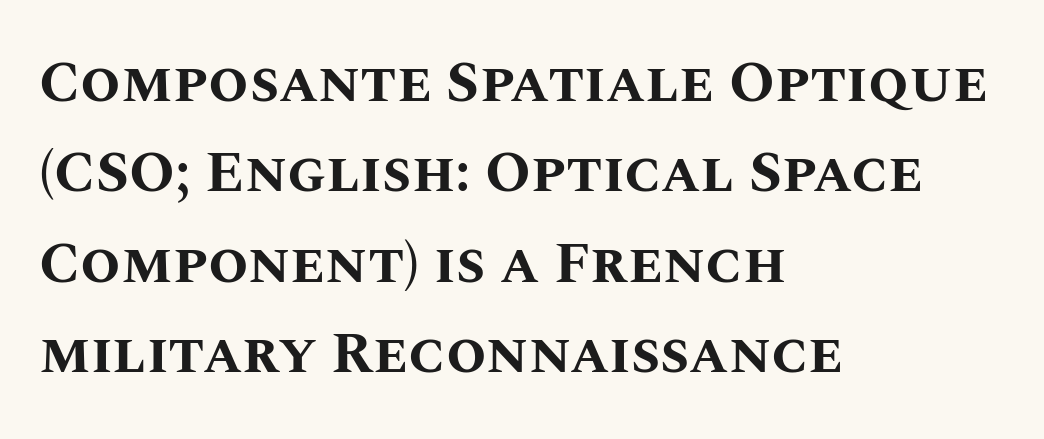
Q: Is the text bold? A: Yes.
Q: Is the text italic (slanted)? A: No, it is upright.
Q: Is the text underlined? A: No.
Q: How is the paragraph aligned? A: Left-aligned.
Q: Is the spacing between letters normal or unusually wide? A: Normal.
Q: Is the spacing between lines tight, normal or loose? A: Normal.
Q: Width (condensed, normal, or wide)? A: Normal.
Q: Stroke contrast? A: Medium.
Q: x-height? A: Large.
Q: Monospaced? A: No.
